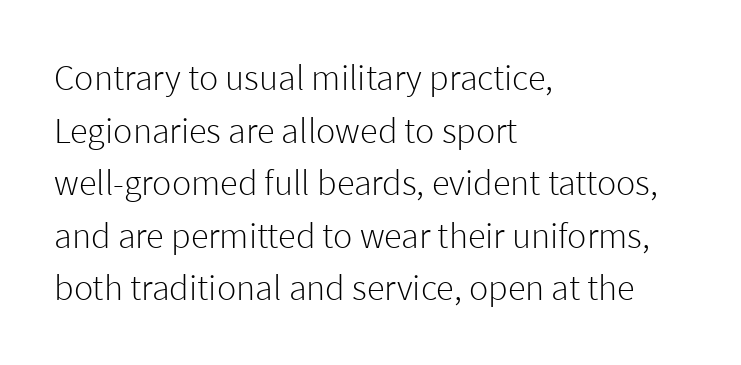
The image shows 36 px light sans-serif type, upright; set left-aligned, normal line spacing (1.46x), normal letter spacing, not underlined; low stroke contrast and a medium x-height.
